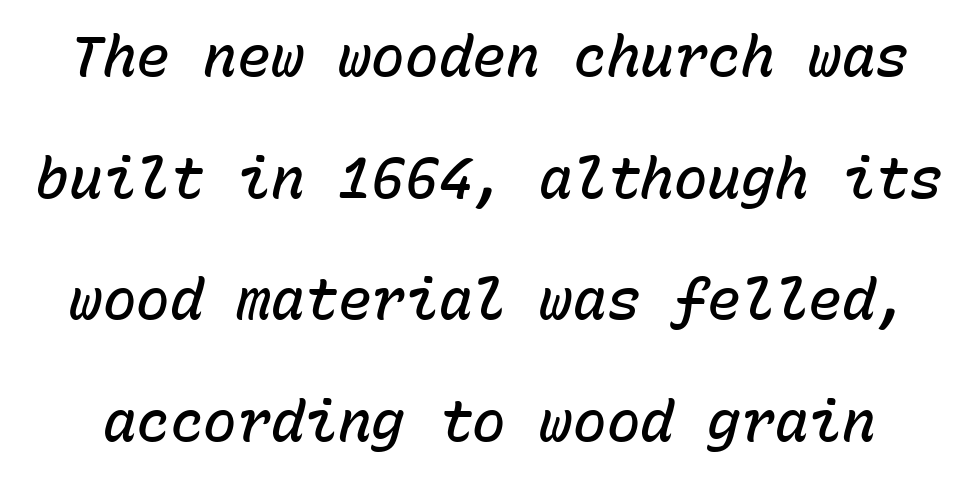
Yep, that's italic — everything's leaning. This sample uses plain, unmodified letter spacing. Summary of weight: moderately heavy, a semibold. Students, observe: this is what heavily led, spacious text looks like.
